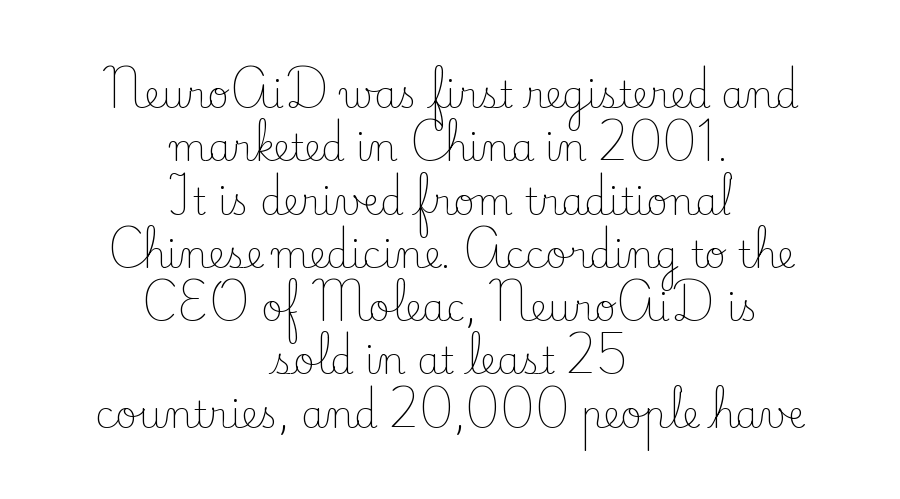
Q: Is the text bold? A: No.
Q: Is the text italic (slanted)? A: No, it is upright.
Q: Is the typeface a serif or a sans-serif typeface? A: Serif.
Q: Is the text underlined? A: No.
Q: How is the paragraph aligned? A: Centered.
Q: Is the spacing between letters normal or unusually wide? A: Normal.
Q: Is the spacing between lines tight, normal or loose? A: Normal.
Q: Width (condensed, normal, or wide)? A: Normal.
Q: Stroke contrast? A: Low.
Q: x-height? A: Small.
Q: Monospaced? A: No.
